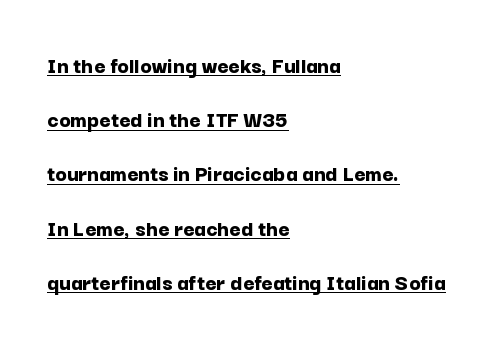
The image shows 24 px bold type, upright; set left-aligned, loose line spacing (2.26x), normal letter spacing, underlined.
